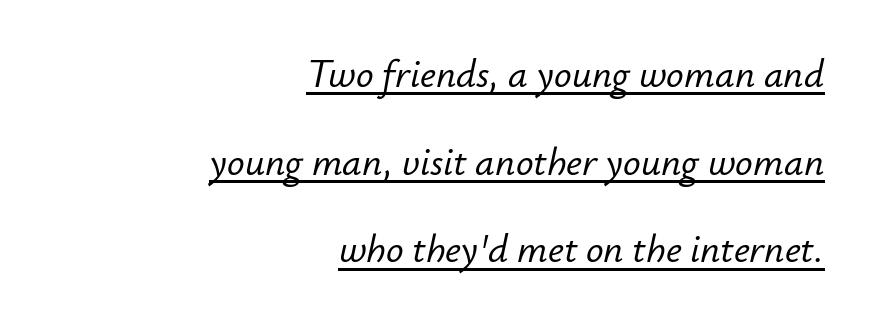
The image shows 39 px text type, italic (leaning right); set right-aligned, loose line spacing (2.25x), normal letter spacing, underlined; low stroke contrast and a small x-height.
